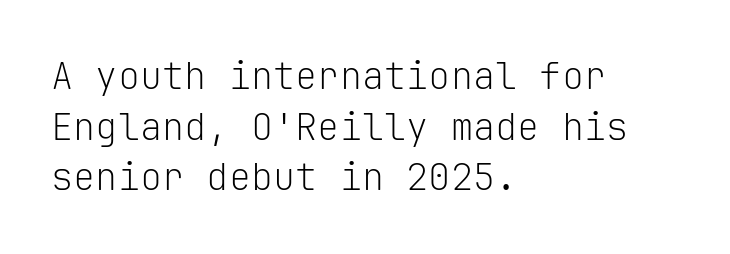
Q: Is the text bold? A: No.
Q: Is the text italic (slanted)? A: No, it is upright.
Q: Is the typeface a serif or a sans-serif typeface? A: Sans-serif.
Q: Is the text underlined? A: No.
Q: How is the paragraph aligned? A: Left-aligned.
Q: Is the spacing between letters normal or unusually wide? A: Normal.
Q: Is the spacing between lines tight, normal or loose? A: Normal.
Q: Width (condensed, normal, or wide)? A: Normal.
Q: Stroke contrast? A: Low.
Q: x-height? A: Medium.
Q: Monospaced? A: Yes.
